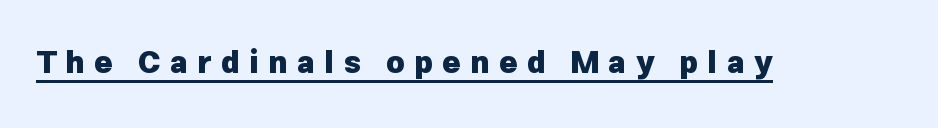
Q: Is the text bold? A: Yes.
Q: Is the text italic (slanted)? A: No, it is upright.
Q: Is the typeface a serif or a sans-serif typeface? A: Sans-serif.
Q: Is the text underlined? A: Yes.
Q: Is the spacing between letters normal or unusually wide? A: Unusually wide.
Q: Width (condensed, normal, or wide)? A: Normal.
Q: Stroke contrast? A: Low.
Q: x-height? A: Medium.
Q: Monospaced? A: No.
